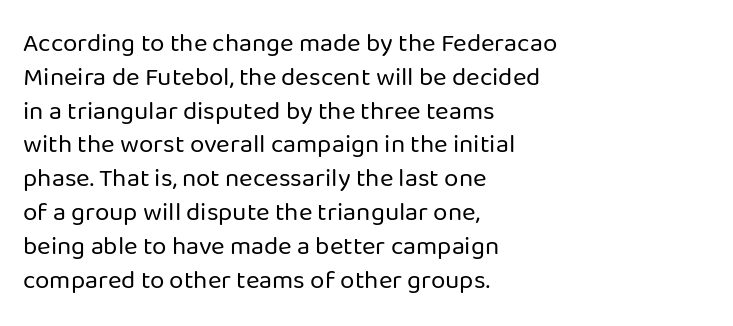
Q: Is the text bold? A: No.
Q: Is the text italic (slanted)? A: No, it is upright.
Q: Is the text underlined? A: No.
Q: How is the paragraph aligned? A: Left-aligned.
Q: Is the spacing between letters normal or unusually wide? A: Normal.
Q: Is the spacing between lines tight, normal or loose? A: Normal.
